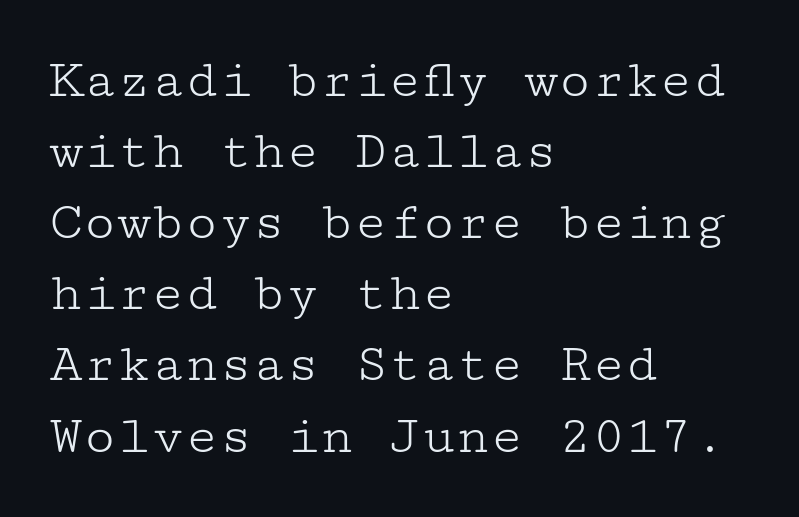
{"serif": "yes", "italic": "no", "bold": "no", "weight": "light", "width": "wide", "stroke_contrast": "low", "x_height": "medium", "underline": "no", "align": "left", "line_spacing": "normal", "line_spacing_ratio": 1.27, "letter_spacing": "normal", "letter_spacing_em": 0.0, "glyph_px": 56}
